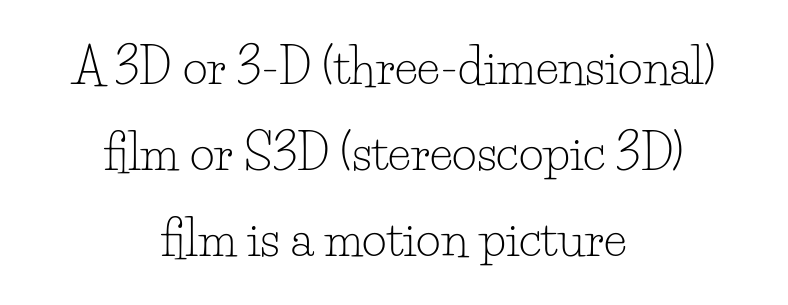
{"serif": "yes", "italic": "no", "bold": "no", "weight": "light", "width": "normal", "stroke_contrast": "low", "x_height": "small", "monospaced": "no", "underline": "no", "align": "center", "line_spacing_ratio": 1.79, "letter_spacing": "normal", "letter_spacing_em": 0.0, "glyph_px": 48}
